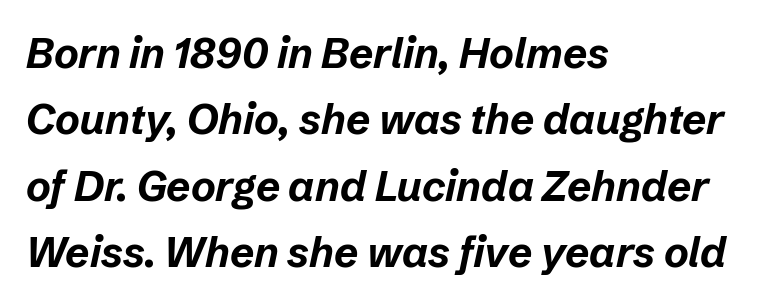
The image shows 42 px bold type, italic (leaning right); set left-aligned, normal line spacing (1.58x), normal letter spacing, not underlined; low stroke contrast and a medium x-height.
